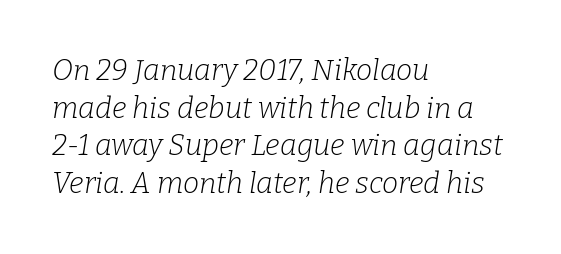
The compositor pushed each line to the left boundary. The weight tops out at a normal text grade. In terms of letterspacing, this is plain default setting. The gap between lines stays unmarked. If you drew a line through each stem, it would be angled. Little horizontal feet cap the strokes, marking this as serif type.
